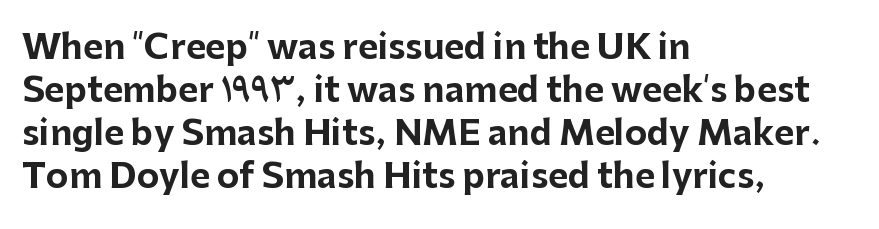
{"serif": "no", "italic": "no", "bold": "yes", "weight": "bold", "width": "normal", "stroke_contrast": "low", "x_height": "medium", "monospaced": "no", "underline": "no", "align": "left", "line_spacing": "normal", "line_spacing_ratio": 1.26, "letter_spacing": "normal", "letter_spacing_em": 0.0, "glyph_px": 34}
